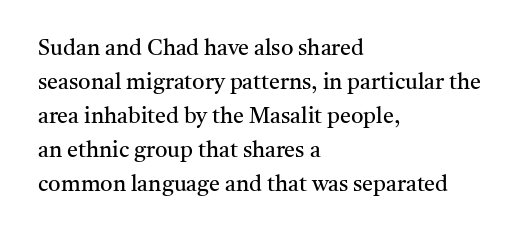
Q: Is the text bold? A: No.
Q: Is the text italic (slanted)? A: No, it is upright.
Q: Is the text underlined? A: No.
Q: How is the paragraph aligned? A: Left-aligned.
Q: Is the spacing between letters normal or unusually wide? A: Normal.
Q: Is the spacing between lines tight, normal or loose? A: Normal.
